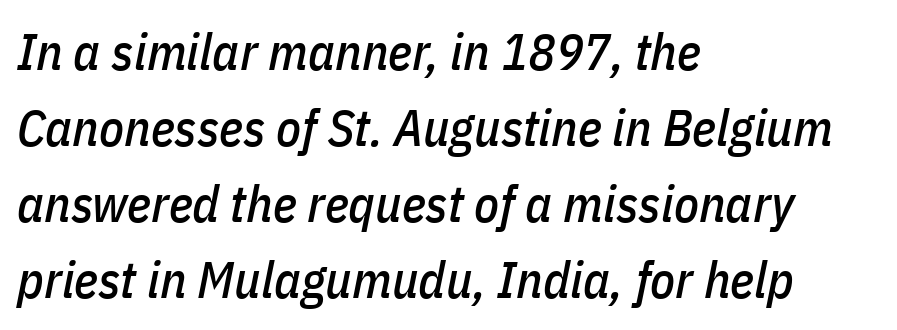
Q: Is the text italic (slanted)? A: Yes, it leans right by about 11 degrees.
Q: Is the text underlined? A: No.
Q: How is the paragraph aligned? A: Left-aligned.
Q: Is the spacing between letters normal or unusually wide? A: Normal.
Q: Is the spacing between lines tight, normal or loose? A: Normal.
Q: Width (condensed, normal, or wide)? A: Condensed.
Q: Stroke contrast? A: Low.
Q: x-height? A: Medium.
Q: Monospaced? A: No.
